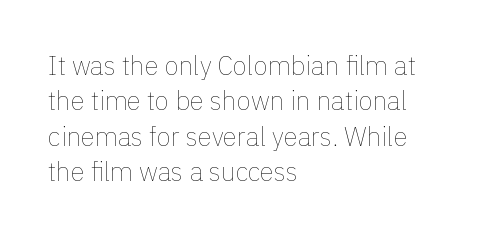
Vertically, the passage feels balanced, rows spaced as you'd expect. No italicization has been applied; the sample stays upright. A bare baseline throughout the passage. Think standard paragraph weight, or any step lighter than that.
